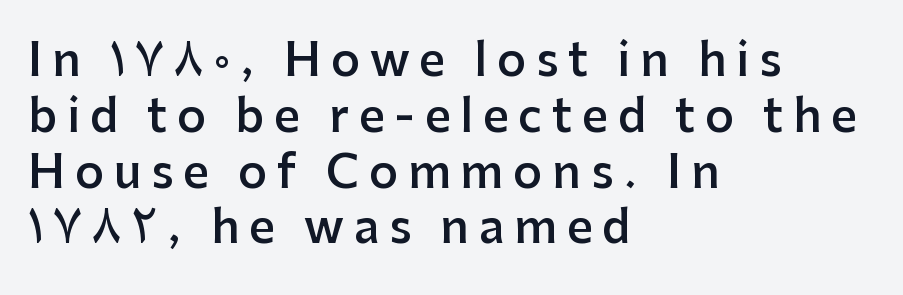
Q: Is the text bold? A: Semi-bold.
Q: Is the text italic (slanted)? A: No, it is upright.
Q: Is the typeface a serif or a sans-serif typeface? A: Sans-serif.
Q: Is the text underlined? A: No.
Q: How is the paragraph aligned? A: Left-aligned.
Q: Is the spacing between letters normal or unusually wide? A: Unusually wide.
Q: Width (condensed, normal, or wide)? A: Normal.
Q: Stroke contrast? A: Low.
Q: x-height? A: Medium.
Q: Monospaced? A: No.
